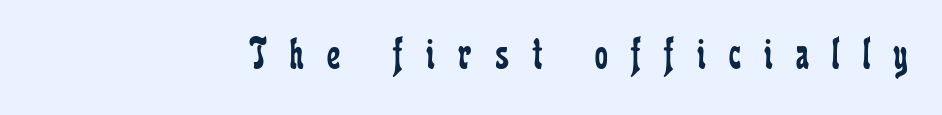
Q: Is the text bold? A: No.
Q: Is the text italic (slanted)? A: No, it is upright.
Q: Is the typeface a serif or a sans-serif typeface? A: Serif.
Q: Is the text underlined? A: No.
Q: Is the spacing between letters normal or unusually wide? A: Unusually wide.
Q: Width (condensed, normal, or wide)? A: Condensed.
Q: Stroke contrast? A: Low.
Q: x-height? A: Medium.
Q: Monospaced? A: No.
